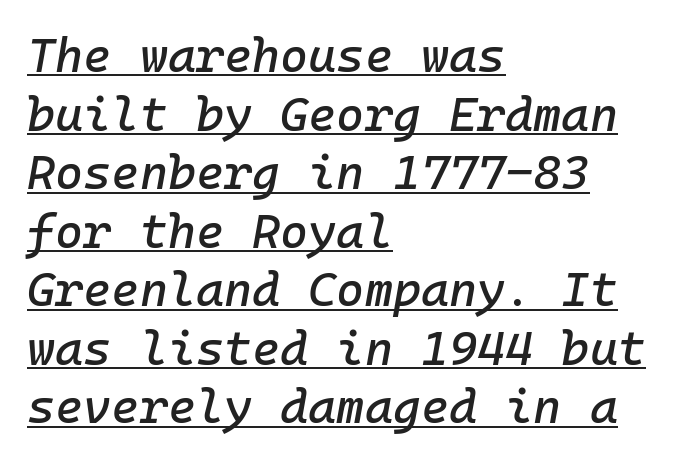
Teacher's note: observe the even left margin — that is flush-left alignment. Each letter, wide or thin by design, is forced into the same width here. This sample uses an oblique cut, with every glyph tilted off the vertical. The specimen includes a rule beneath the text block's lines.
